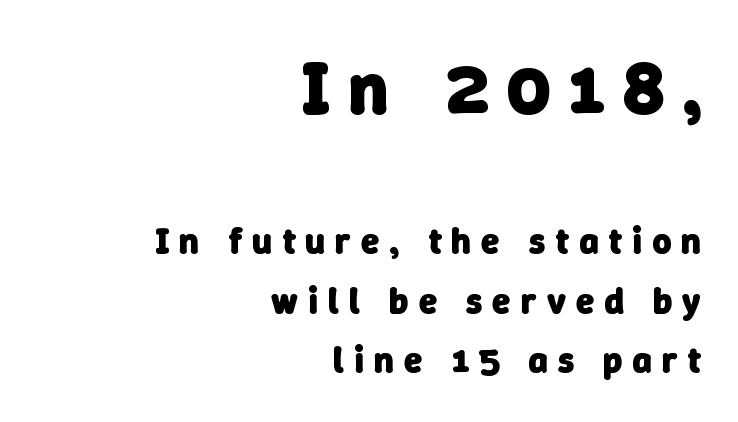
{"serif": "no", "bold": "yes", "weight": "heavy", "width": "normal", "stroke_contrast": "low", "x_height": "medium", "monospaced": "no", "underline": "no", "align": "right", "line_spacing": "normal", "line_spacing_ratio": 1.61, "letter_spacing": "wide", "letter_spacing_em": 0.27, "larger_block": "first", "size_ratio": 2.0, "glyph_px": 74}
